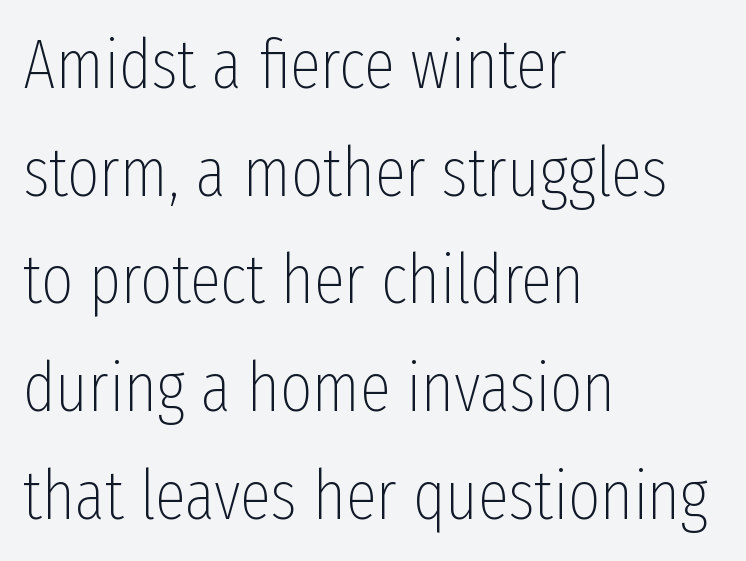
This rendering employs a face without finishing strokes, i.e., a sans-serif. The rows are spaced the way most documents space them. The type sits square on the baseline with zero lean. The passage shown is typed in a proportional face where columns would drift.
